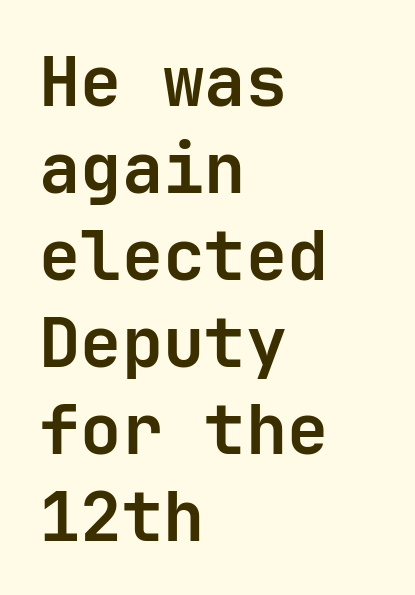
Q: Is the text bold? A: Yes.
Q: Is the text italic (slanted)? A: No, it is upright.
Q: Is the typeface a serif or a sans-serif typeface? A: Sans-serif.
Q: Is the text underlined? A: No.
Q: How is the paragraph aligned? A: Left-aligned.
Q: Is the spacing between letters normal or unusually wide? A: Normal.
Q: Is the spacing between lines tight, normal or loose? A: Normal.
Q: Width (condensed, normal, or wide)? A: Normal.
Q: Stroke contrast? A: Low.
Q: x-height? A: Medium.
